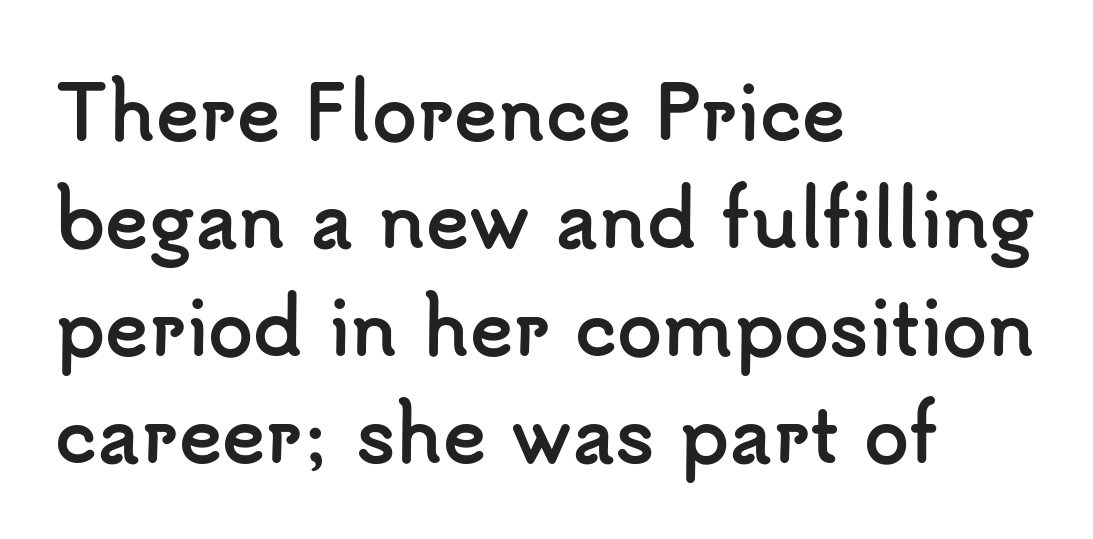
The image shows 73 px semibold sans-serif type, upright; set left-aligned, normal line spacing (1.47x), normal letter spacing, not underlined; low stroke contrast and a small x-height.
